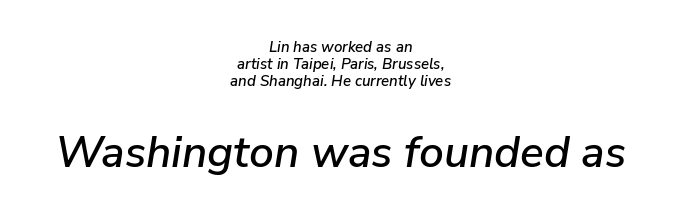
The rendering applies a slant to the glyphs. Is this a fixed-width face? No — the glyphs have proportional, varying widths. Glyph-to-glyph distance matches everyday printed text. Character size in the trailing block exceeds that of the leading block.
